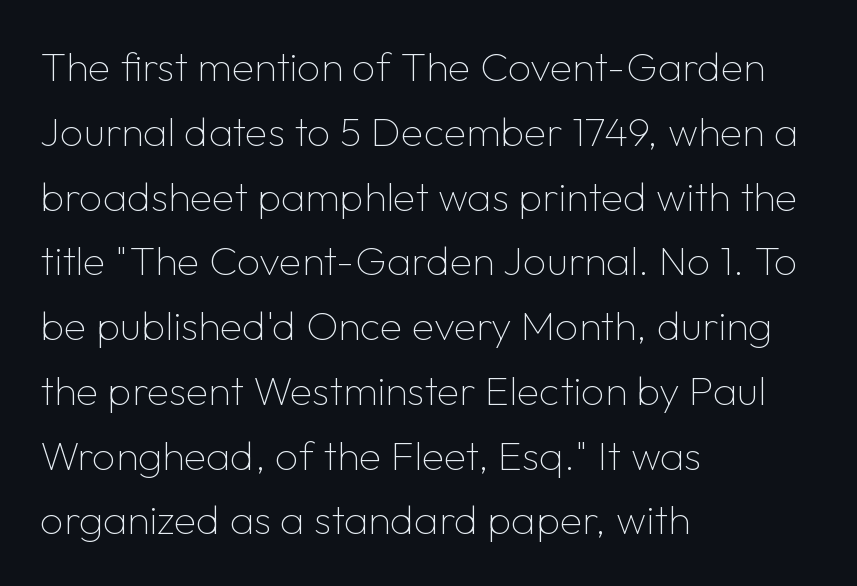
Character widths vary here, with narrow letters taking less room than wide ones. Underlining? Definitely not there. Observe the ordinary spacing: letters are neighbours, not strangers. The typography opts for an upright posture over an oblique one. The typeface has the unassuming heft of standard copy or less. Compared with typical paragraphs, the rows here are spaced about the same.
